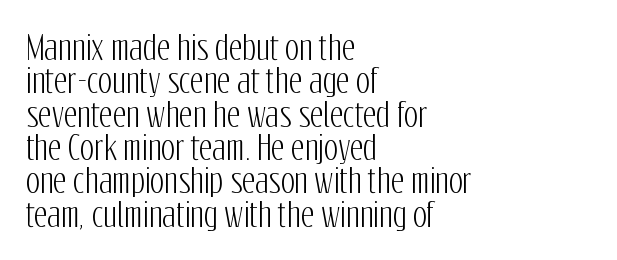
The letters carry no serifs — their stems end cleanly without finishing strokes. This sample has the flowing, uneven cadence of proportional lettering. Ascenders rise straight up at ninety degrees. Quick note: interline space is minimal.
